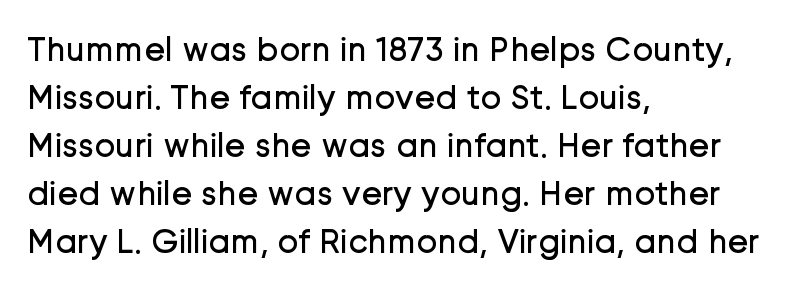
Each row of text sits above clean, open space. A sans-serif font was chosen for this passage. Vertically, the passage feels balanced, rows spaced as you'd expect. Proportional: the letters do not fall into vertical columns.
